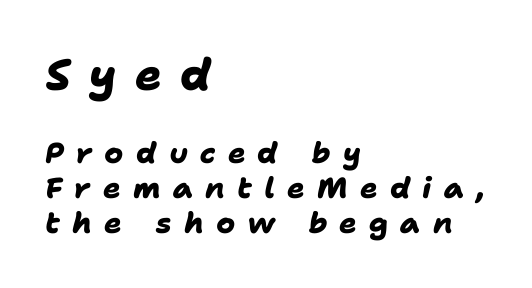
The image shows 44 px heavy sans-serif type; set left-aligned, line spacing 1.2x, unusually wide letter spacing (+0.42 em), not underlined; the first (top) block is 1.52x larger; low stroke contrast and a medium x-height.
